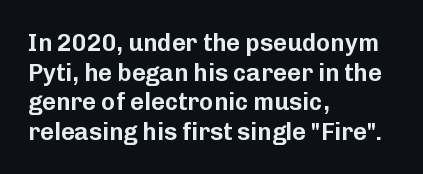
The rag falls on the right side of this text block. This sample uses an upright cut, with every glyph sitting square on the baseline. This sample uses plain, unmodified letter spacing. The strip under each line holds only bare page.
